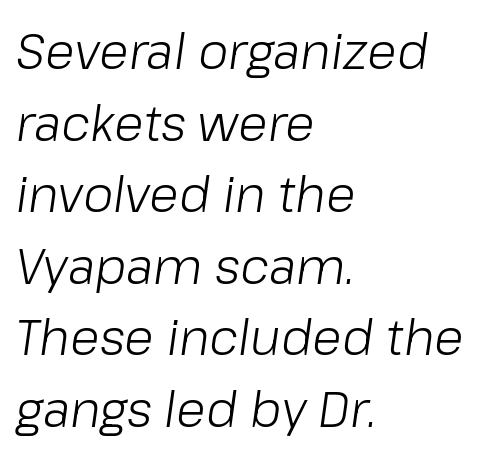
Q: Is the text bold? A: No.
Q: Is the text italic (slanted)? A: Yes, it leans right by about 8 degrees.
Q: Is the text underlined? A: No.
Q: How is the paragraph aligned? A: Left-aligned.
Q: Is the spacing between letters normal or unusually wide? A: Normal.
Q: Is the spacing between lines tight, normal or loose? A: Normal.
Q: Width (condensed, normal, or wide)? A: Normal.
Q: Stroke contrast? A: Low.
Q: x-height? A: Medium.
Q: Monospaced? A: No.
